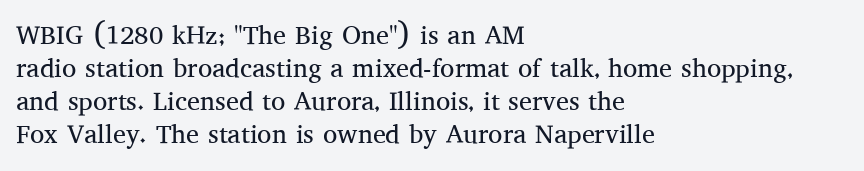
When letters stand straight like this, we call the style roman or upright. These lines sit exactly where default settings would place them. Students, note that the glyphs here touch the page at normal intervals. The passage shown is not bold in any degree. In CSS terms this would be text-align: left. Underlining? Definitely not there.
